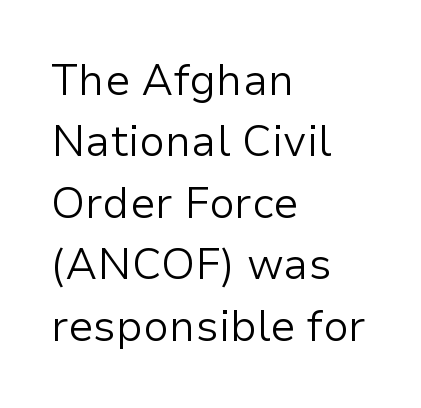
The passage shown is typeset with a sans-serif family. Students, note that the glyphs here touch the page at normal intervals. A normal amount of white space separates one row of letters from the next. Weight class: somewhere from thin through regular. Descenders hang freely into open space. Proportional: the letters do not fall into vertical columns.
